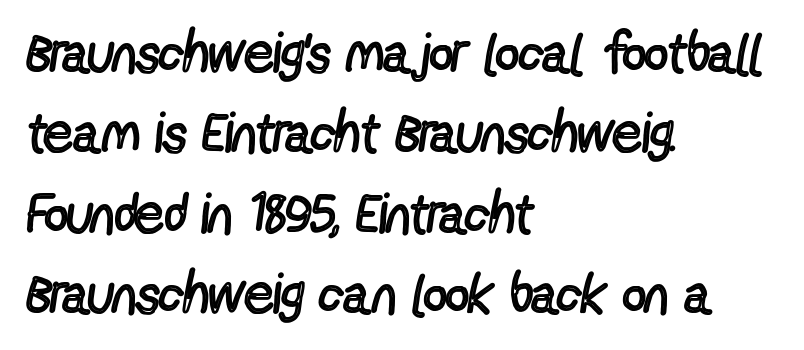
Underlining? Definitely not there. Is the block centered? No — it sits flush against the left margin. The passage shown is typeset with a sans-serif family. Nobody touched the tracking dial on this one.
